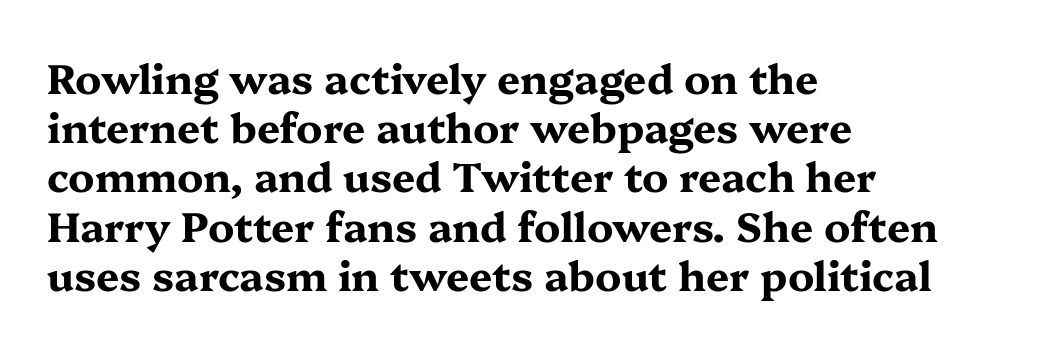
These lines are rendered in a variable-pitch font. This sample uses plain, unmodified letter spacing. Notice how thick the strokes are: this is what a full bold looks like. All the whitespace from short lines collects on the right.
